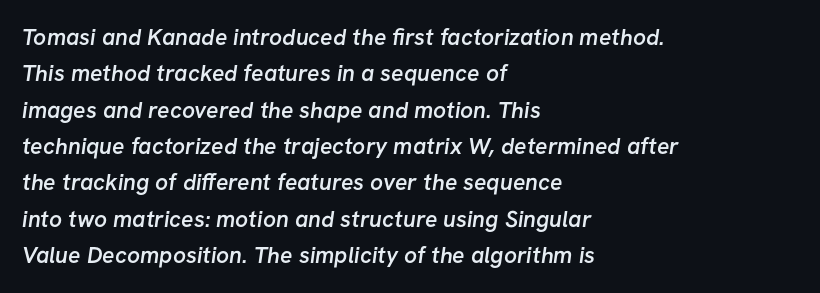
{"bold": "semi", "underline": "no", "align": "left", "line_spacing": "normal", "line_spacing_ratio": 1.58, "letter_spacing": "normal", "letter_spacing_em": 0.0, "glyph_px": 23}
